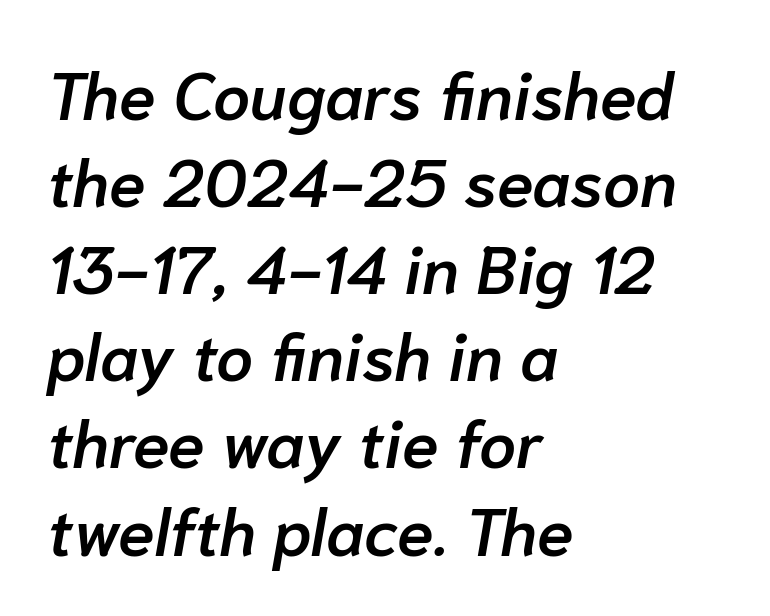
Q: Is the text bold? A: Semi-bold.
Q: Is the text italic (slanted)? A: Yes, it leans right by about 10 degrees.
Q: Is the text underlined? A: No.
Q: How is the paragraph aligned? A: Left-aligned.
Q: Is the spacing between letters normal or unusually wide? A: Normal.
Q: Is the spacing between lines tight, normal or loose? A: Normal.
Q: Width (condensed, normal, or wide)? A: Normal.
Q: Stroke contrast? A: Low.
Q: x-height? A: Medium.
Q: Monospaced? A: No.
